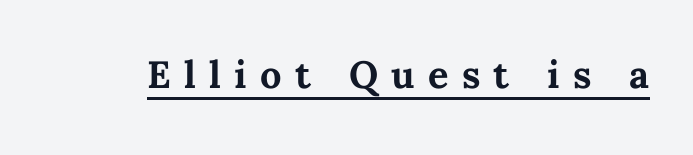
The rendering uses a bold face; every stroke is thick and dark. Does a line run under the words? Yes, clearly. The passage shown has open, widely tracked lettering throughout. Spacing verdict: proportional, widths tailored to each character. Posture: vertical.
